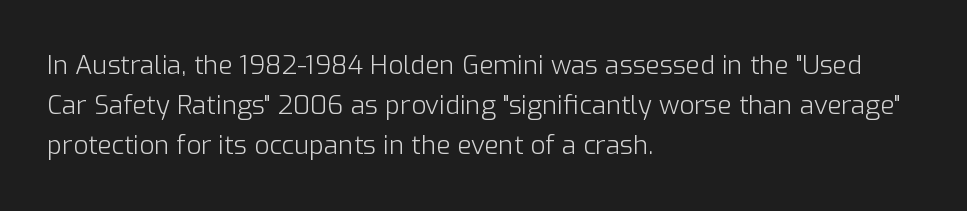
Q: Is the text bold? A: No.
Q: Is the text italic (slanted)? A: No, it is upright.
Q: Is the text underlined? A: No.
Q: How is the paragraph aligned? A: Left-aligned.
Q: Is the spacing between letters normal or unusually wide? A: Normal.
Q: Is the spacing between lines tight, normal or loose? A: Normal.
